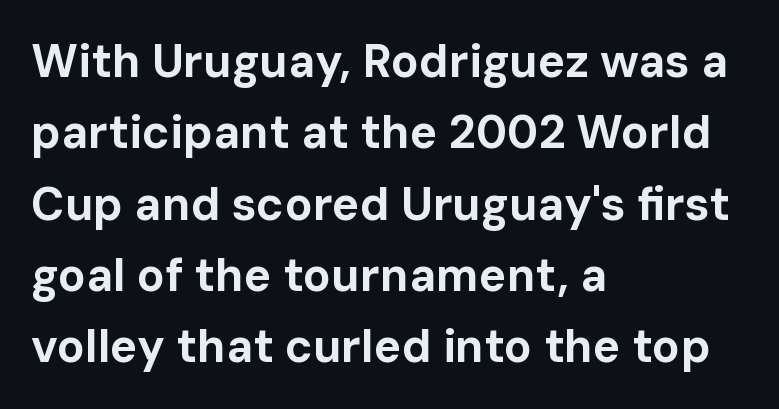
Q: Is the text bold? A: Yes.
Q: Is the text italic (slanted)? A: No, it is upright.
Q: Is the typeface a serif or a sans-serif typeface? A: Sans-serif.
Q: Is the text underlined? A: No.
Q: How is the paragraph aligned? A: Left-aligned.
Q: Is the spacing between letters normal or unusually wide? A: Normal.
Q: Is the spacing between lines tight, normal or loose? A: Normal.
Q: Width (condensed, normal, or wide)? A: Normal.
Q: Stroke contrast? A: Low.
Q: x-height? A: Medium.
Q: Monospaced? A: No.
